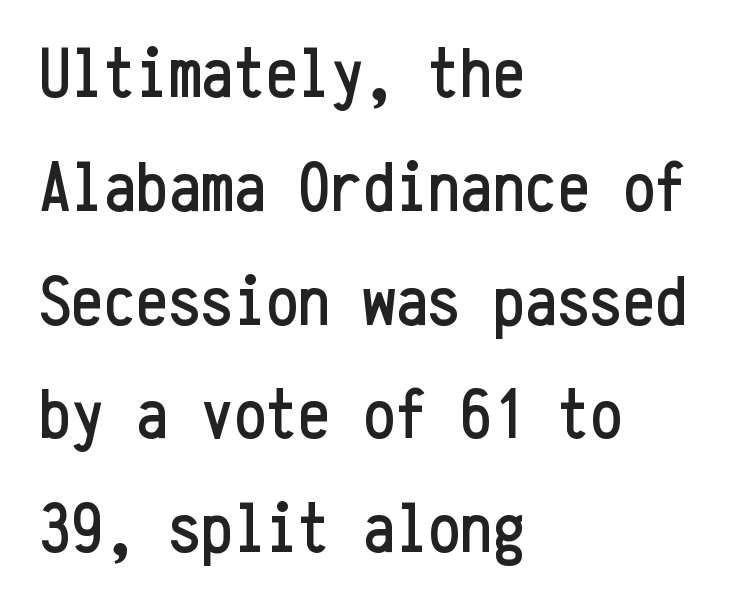
A student would call this left alignment; a typographer would say flush left, rag right. Looks like terminal output: every glyph gets an equal slot. Look at the tracking — it's just the regular setting, nothing added. Quick note: not italic, upright.
